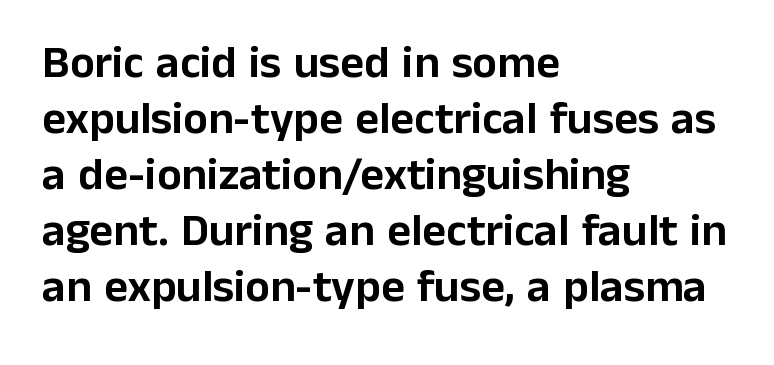
{"serif": "no", "italic": "no", "width": "normal", "stroke_contrast": "low", "x_height": "medium", "monospaced": "no", "underline": "no", "align": "left", "line_spacing_ratio": 1.22, "letter_spacing": "normal", "letter_spacing_em": 0.0, "glyph_px": 46}
